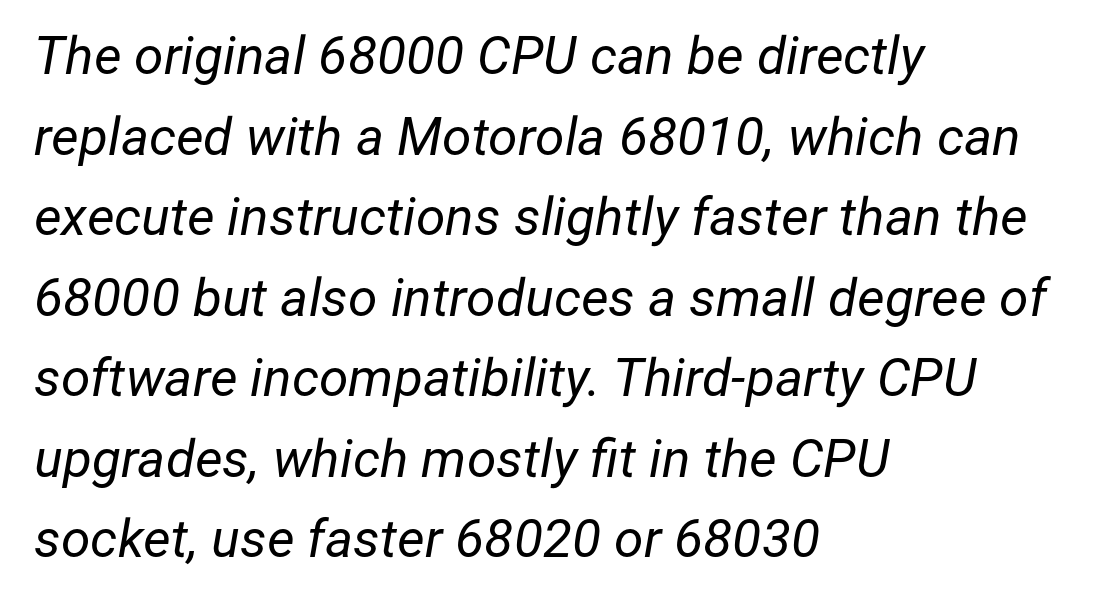
{"italic": "yes", "lean": "right", "slant_degrees": 12, "bold": "no", "weight": "regular", "width": "normal", "stroke_contrast": "low", "x_height": "medium", "monospaced": "no", "underline": "no", "align": "left", "line_spacing": "normal", "line_spacing_ratio": 1.52, "letter_spacing": "normal", "letter_spacing_em": 0.0, "glyph_px": 53}
